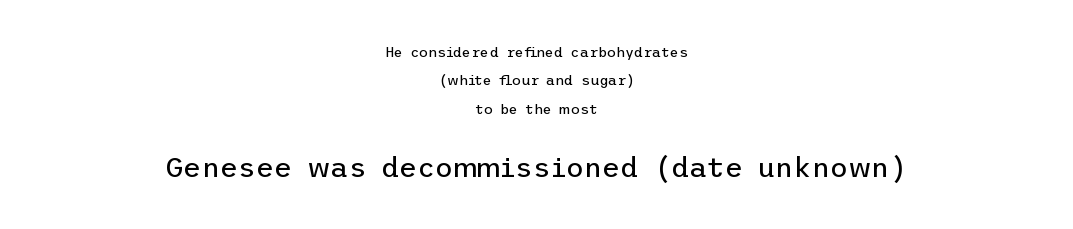
{"serif": "no", "italic": "no", "bold": "no", "weight": "regular", "width": "normal", "stroke_contrast": "low", "x_height": "medium", "underline": "no", "align": "center", "line_spacing": "loose", "line_spacing_ratio": 2.02, "letter_spacing": "normal", "letter_spacing_em": 0.0, "larger_block": "second", "size_ratio": 2.0, "glyph_px": 28}
